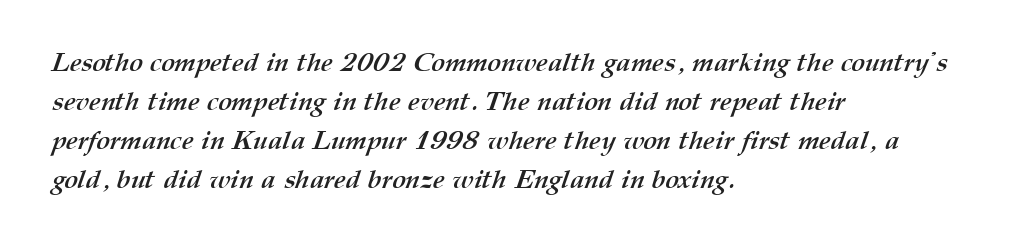
The foot of each line stays bare and open. Standard letterfit; no display-style spreading of the glyphs. Quick note: interline space is typical. If you drew a ruler down the left edge, every line would touch it.
